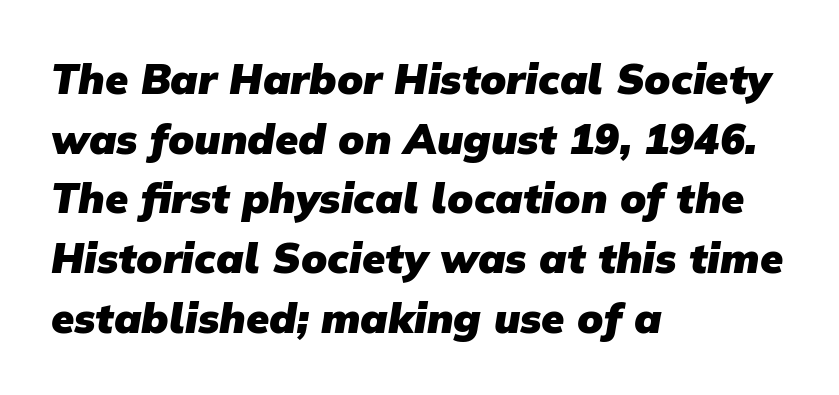
Q: Is the text bold? A: Yes.
Q: Is the typeface a serif or a sans-serif typeface? A: Sans-serif.
Q: Is the text underlined? A: No.
Q: How is the paragraph aligned? A: Left-aligned.
Q: Is the spacing between letters normal or unusually wide? A: Normal.
Q: Is the spacing between lines tight, normal or loose? A: Normal.
Q: Width (condensed, normal, or wide)? A: Normal.
Q: Stroke contrast? A: Low.
Q: x-height? A: Medium.
Q: Monospaced? A: No.
